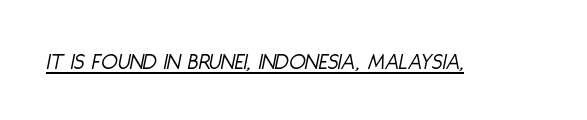
{"italic": "yes", "lean": "right", "slant_degrees": 11, "bold": "no", "underline": "yes", "letter_spacing": "normal", "letter_spacing_em": 0.0, "glyph_px": 24}
